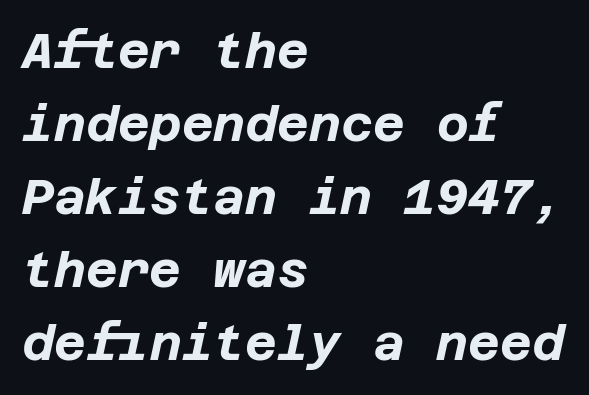
Each glyph is drawn with heavy, bold strokes. Is there much room between lines? A standard amount, neither cramped nor airy. This sample is left-justified, so line endings fall wherever the words run out. The gaps between neighbouring characters are ordinary and unremarkable.
